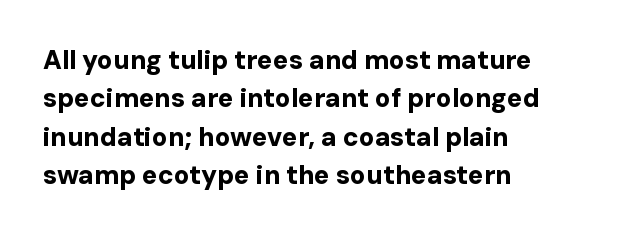
A typesetter would mark this as roman, not italic. Rule under the text: the space is simply empty. Layout note: lines flush left. The designer left line spacing at the default. What weight is shown? A full bold with thick strokes. This sample uses plain, unmodified letter spacing.
